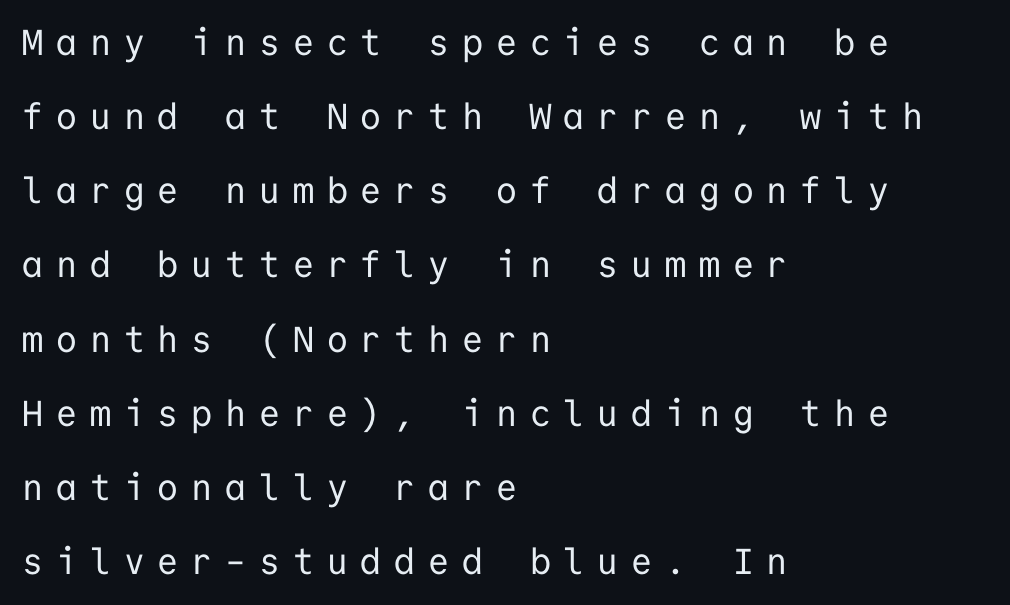
{"serif": "no", "italic": "no", "bold": "no", "weight": "regular", "width": "normal", "stroke_contrast": "low", "x_height": "medium", "monospaced": "yes", "underline": "no", "align": "left", "line_spacing": "loose", "line_spacing_ratio": 2.06, "letter_spacing": "wide", "letter_spacing_em": 0.36, "glyph_px": 36}
